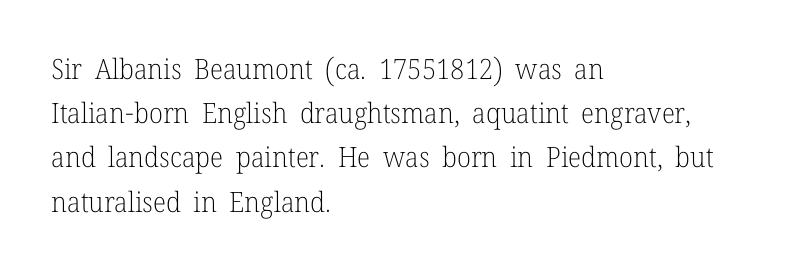
The block of text has a typical density, with ordinary space between rows. The characters display serif detailing at their extremities. Heaviness? Minimal to ordinary, like unemphasized prose. Default kerning and tracking; the words read as compact shapes.
